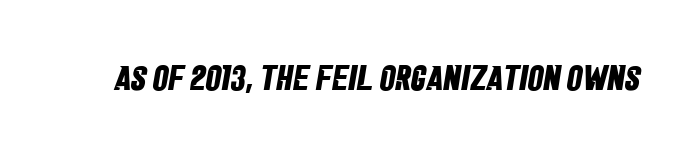
{"serif": "no", "bold": "yes", "weight": "bold", "width": "condensed", "stroke_contrast": "low", "x_height": "large", "monospaced": "no", "underline": "no", "letter_spacing": "normal", "letter_spacing_em": 0.0, "glyph_px": 35}
